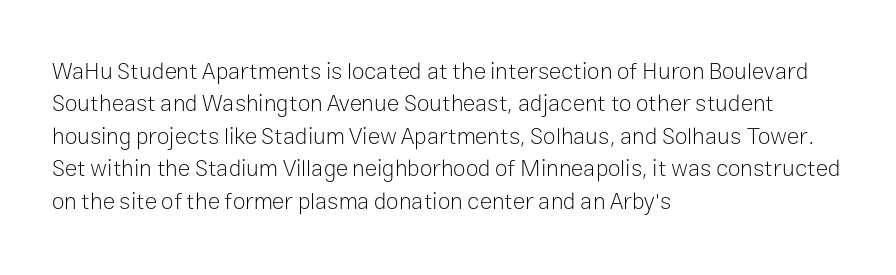
The image shows 23 px text type, upright; set left-aligned, normal line spacing (1.41x), normal letter spacing, not underlined.
